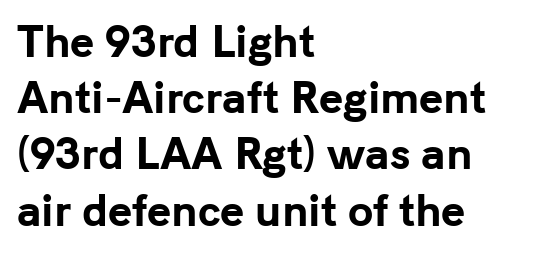
If you measured baseline to baseline, you'd find a middling distance. The line texture is even and compact thanks to regular tracking. Teacher's note: observe the even left margin — that is flush-left alignment. The sample has been set heavy, in full bold. The glyphs are unaccompanied by any horizontal stroke below them.
